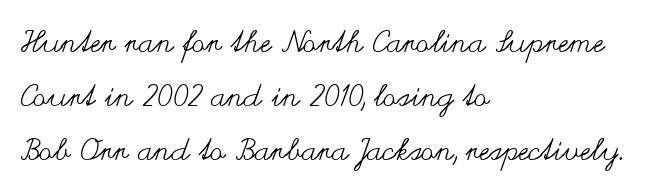
The image shows 30 px regular-weight, wide type; set left-aligned, line spacing 1.8x, normal letter spacing, not underlined; medium stroke contrast and a small x-height.
